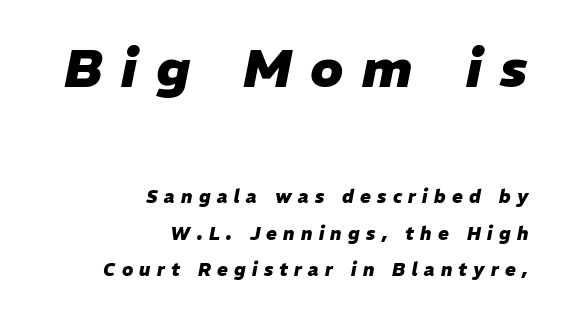
{"italic": "yes", "lean": "right", "slant_degrees": 11, "bold": "yes", "weight": "heavy", "width": "normal", "stroke_contrast": "low", "x_height": "medium", "monospaced": "no", "underline": "no", "align": "right", "line_spacing": "loose", "line_spacing_ratio": 2.03, "letter_spacing": "wide", "letter_spacing_em": 0.35, "larger_block": "first", "size_ratio": 2.94, "glyph_px": 53}
